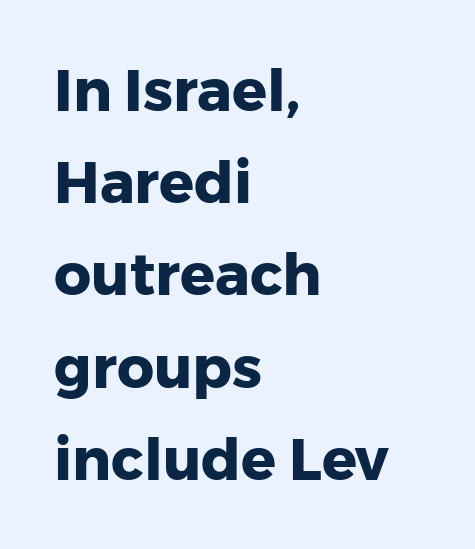
{"serif": "no", "italic": "no", "bold": "yes", "weight": "heavy", "width": "normal", "stroke_contrast": "low", "x_height": "medium", "monospaced": "no", "underline": "no", "align": "left", "line_spacing": "normal", "line_spacing_ratio": 1.59, "letter_spacing": "normal", "letter_spacing_em": 0.0, "glyph_px": 58}
